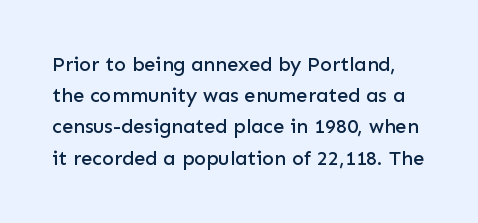
{"italic": "no", "underline": "no", "line_spacing": "normal", "line_spacing_ratio": 1.56, "letter_spacing": "normal", "letter_spacing_em": 0.0, "glyph_px": 20}
